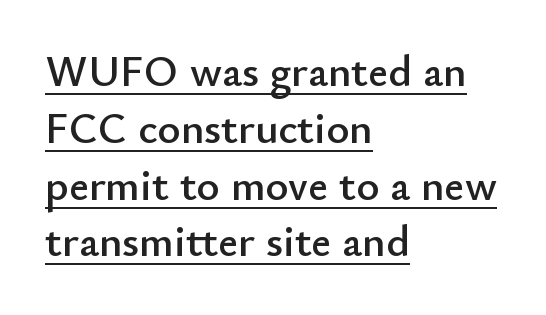
Q: Is the text italic (slanted)? A: No, it is upright.
Q: Is the typeface a serif or a sans-serif typeface? A: Sans-serif.
Q: Is the text underlined? A: Yes.
Q: How is the paragraph aligned? A: Left-aligned.
Q: Is the spacing between letters normal or unusually wide? A: Normal.
Q: Is the spacing between lines tight, normal or loose? A: Normal.
Q: Width (condensed, normal, or wide)? A: Normal.
Q: Stroke contrast? A: Low.
Q: x-height? A: Small.
Q: Monospaced? A: No.
